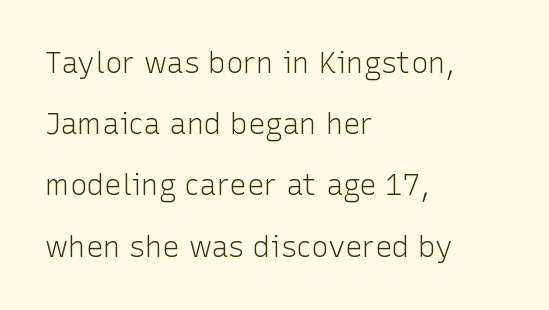
Q: Is the text bold? A: No.
Q: Is the text italic (slanted)? A: No, it is upright.
Q: Is the typeface a serif or a sans-serif typeface? A: Sans-serif.
Q: Is the text underlined? A: No.
Q: How is the paragraph aligned? A: Left-aligned.
Q: Is the spacing between letters normal or unusually wide? A: Normal.
Q: Is the spacing between lines tight, normal or loose? A: Loose.
Q: Width (condensed, normal, or wide)? A: Normal.
Q: Stroke contrast? A: Low.
Q: x-height? A: Medium.
Q: Monospaced? A: No.
